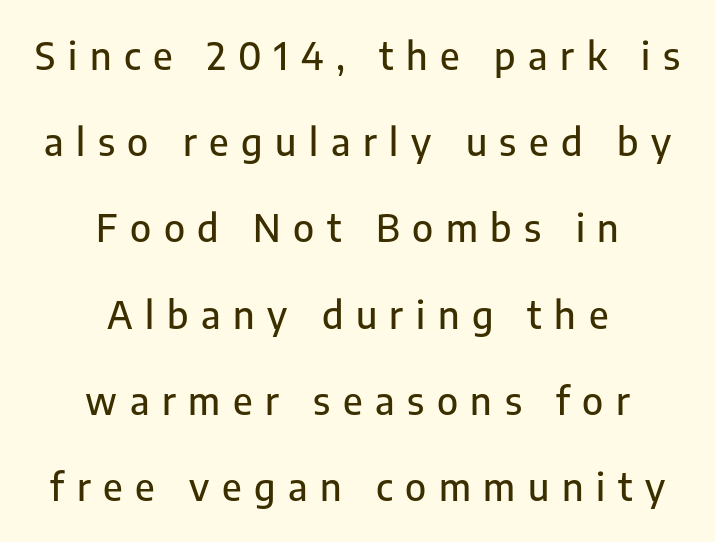
Q: Is the text italic (slanted)? A: No, it is upright.
Q: Is the typeface a serif or a sans-serif typeface? A: Sans-serif.
Q: Is the text underlined? A: No.
Q: How is the paragraph aligned? A: Centered.
Q: Is the spacing between letters normal or unusually wide? A: Unusually wide.
Q: Is the spacing between lines tight, normal or loose? A: Loose.
Q: Width (condensed, normal, or wide)? A: Normal.
Q: Stroke contrast? A: Low.
Q: x-height? A: Medium.
Q: Monospaced? A: No.
